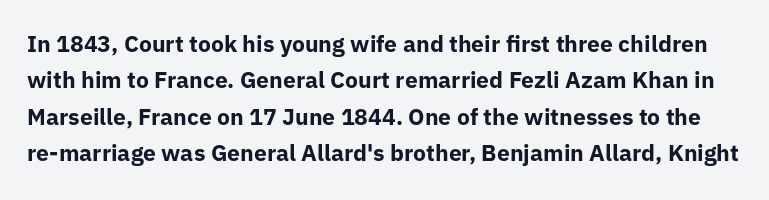
{"italic": "no", "bold": "yes", "underline": "no", "line_spacing": "normal", "line_spacing_ratio": 1.58, "letter_spacing": "normal", "letter_spacing_em": 0.0, "glyph_px": 23}
